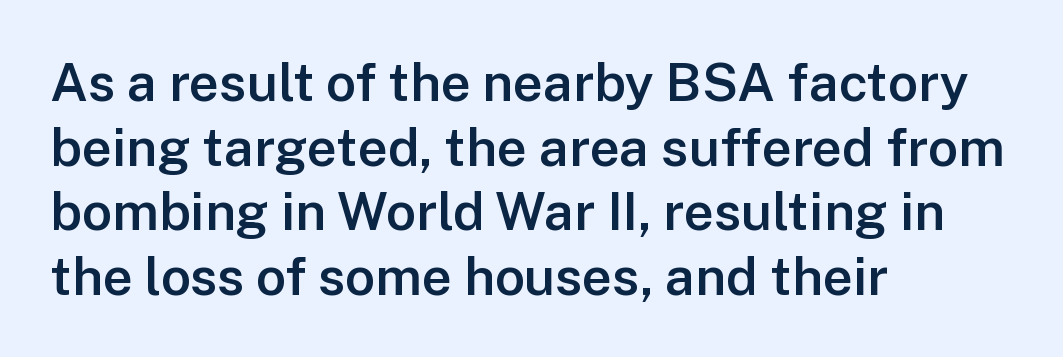
Q: Is the text bold? A: Semi-bold.
Q: Is the text italic (slanted)? A: No, it is upright.
Q: Is the typeface a serif or a sans-serif typeface? A: Sans-serif.
Q: Is the text underlined? A: No.
Q: How is the paragraph aligned? A: Left-aligned.
Q: Is the spacing between letters normal or unusually wide? A: Normal.
Q: Width (condensed, normal, or wide)? A: Normal.
Q: Stroke contrast? A: Low.
Q: x-height? A: Medium.
Q: Monospaced? A: No.
